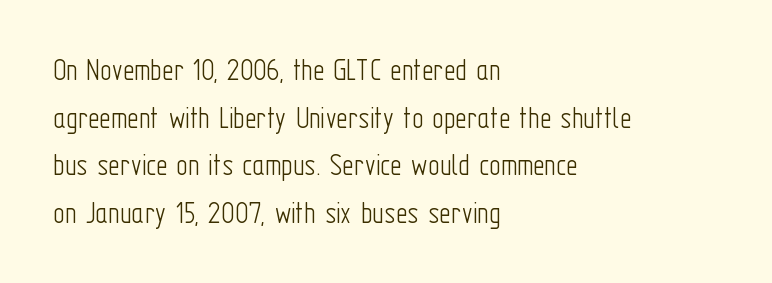
{"serif": "no", "italic": "no", "bold": "no", "weight": "light", "width": "condensed", "stroke_contrast": "low", "x_height": "medium", "monospaced": "no", "underline": "no", "align": "left", "line_spacing": "normal", "line_spacing_ratio": 1.49, "letter_spacing": "normal", "letter_spacing_em": 0.0, "glyph_px": 32}
